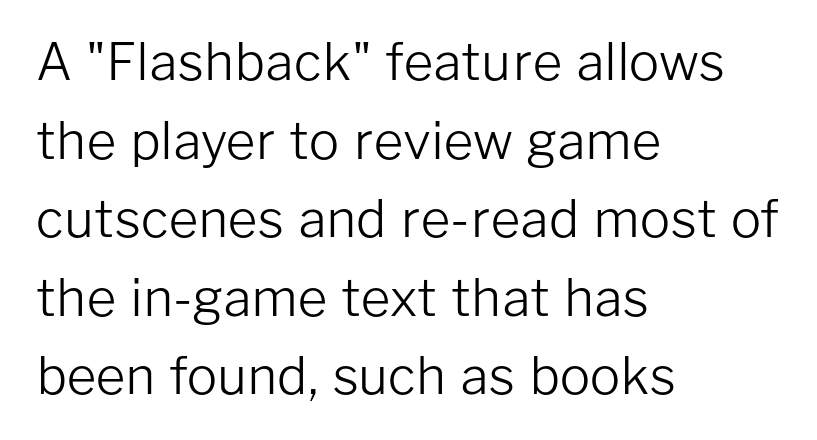
Horizontal alignment here is leftward, the default for most running prose. The words here are not underlined. The rows are spaced the way most documents space them. No letter is thick-stroked: the sample isn't bold. In terms of letterform style, serifs are entirely absent. Vertical strokes here are truly vertical.
